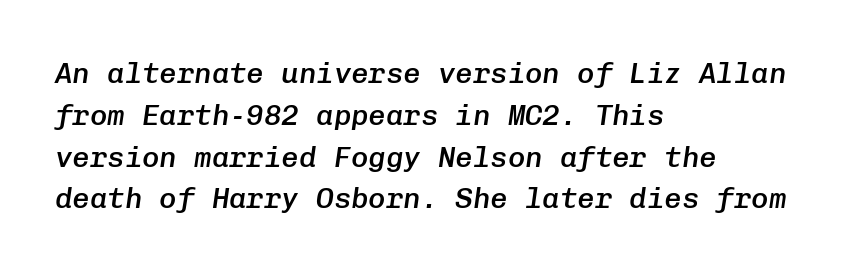
Q: Is the text bold? A: Semi-bold.
Q: Is the text italic (slanted)? A: Yes, it leans right by about 8 degrees.
Q: Is the text underlined? A: No.
Q: How is the paragraph aligned? A: Left-aligned.
Q: Is the spacing between letters normal or unusually wide? A: Normal.
Q: Is the spacing between lines tight, normal or loose? A: Normal.
Q: Width (condensed, normal, or wide)? A: Normal.
Q: Stroke contrast? A: Low.
Q: x-height? A: Medium.
Q: Monospaced? A: Yes.
